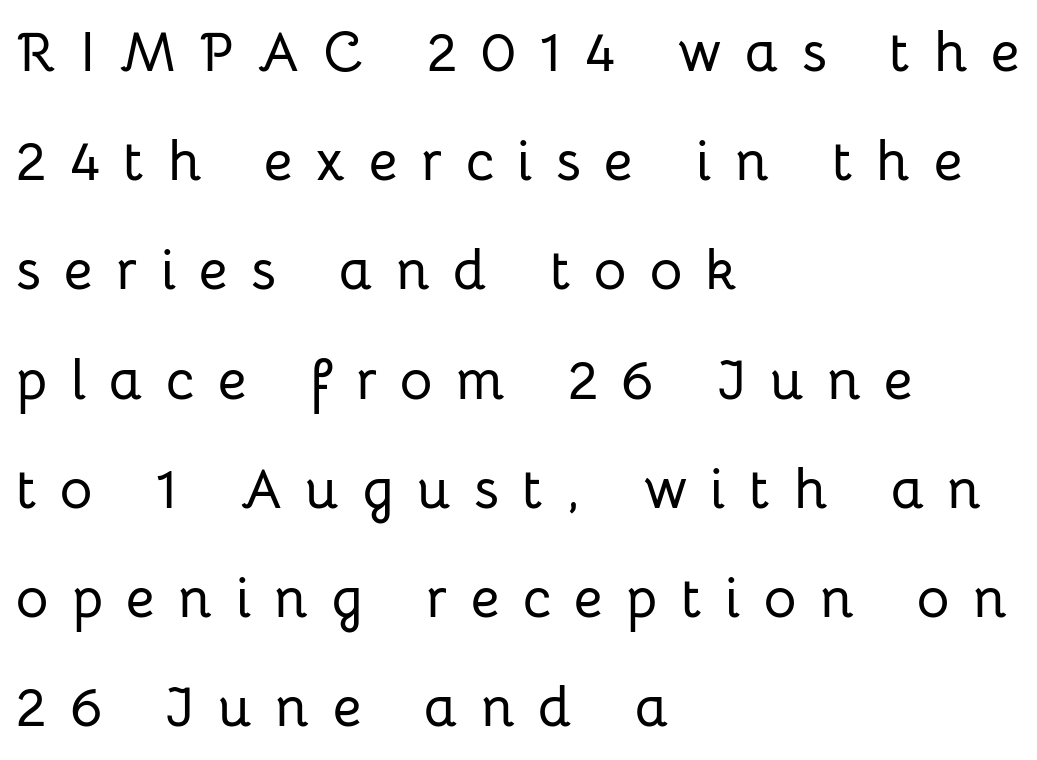
Q: Is the text italic (slanted)? A: No, it is upright.
Q: Is the typeface a serif or a sans-serif typeface? A: Sans-serif.
Q: Is the text underlined? A: No.
Q: How is the paragraph aligned? A: Left-aligned.
Q: Is the spacing between letters normal or unusually wide? A: Unusually wide.
Q: Is the spacing between lines tight, normal or loose? A: Loose.
Q: Width (condensed, normal, or wide)? A: Normal.
Q: Stroke contrast? A: Low.
Q: x-height? A: Medium.
Q: Monospaced? A: No.
